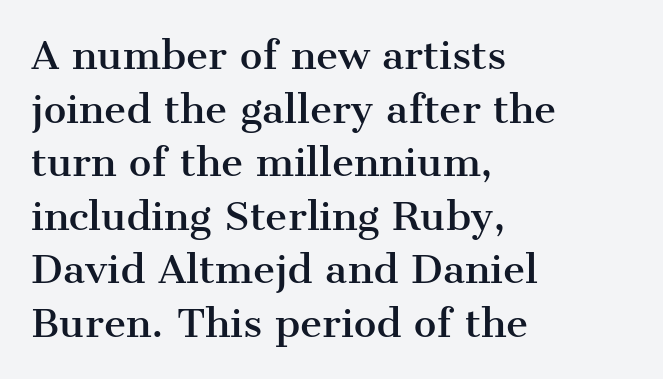
{"serif": "yes", "italic": "no", "width": "normal", "stroke_contrast": "medium", "x_height": "medium", "monospaced": "no", "underline": "no", "align": "left", "line_spacing": "normal", "line_spacing_ratio": 1.41, "letter_spacing": "normal", "letter_spacing_em": 0.0, "glyph_px": 38}
